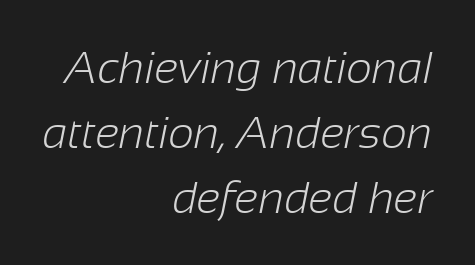
Q: Is the text bold? A: No.
Q: Is the typeface a serif or a sans-serif typeface? A: Sans-serif.
Q: Is the text underlined? A: No.
Q: How is the paragraph aligned? A: Right-aligned.
Q: Is the spacing between letters normal or unusually wide? A: Normal.
Q: Is the spacing between lines tight, normal or loose? A: Normal.
Q: Width (condensed, normal, or wide)? A: Normal.
Q: Stroke contrast? A: Low.
Q: x-height? A: Medium.
Q: Monospaced? A: No.
